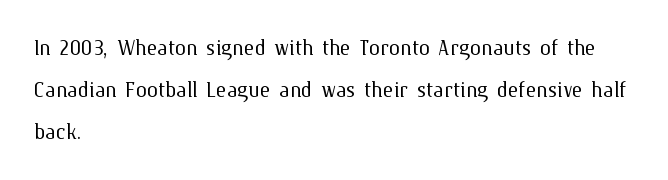
Q: Is the text bold? A: No.
Q: Is the text italic (slanted)? A: No, it is upright.
Q: Is the text underlined? A: No.
Q: How is the paragraph aligned? A: Left-aligned.
Q: Is the spacing between letters normal or unusually wide? A: Normal.
Q: Is the spacing between lines tight, normal or loose? A: Normal.
Q: Width (condensed, normal, or wide)? A: Normal.
Q: Stroke contrast? A: Medium.
Q: x-height? A: Medium.
Q: Monospaced? A: No.
